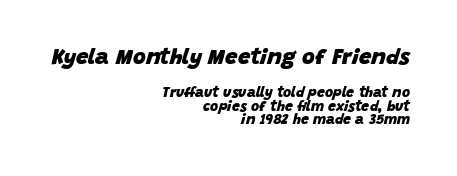
{"italic": "yes", "lean": "right", "slant_degrees": 15, "bold": "yes", "underline": "no", "align": "right", "line_spacing": "tight", "line_spacing_ratio": 0.97, "letter_spacing": "normal", "letter_spacing_em": 0.0, "larger_block": "first", "size_ratio": 1.57, "glyph_px": 22}
